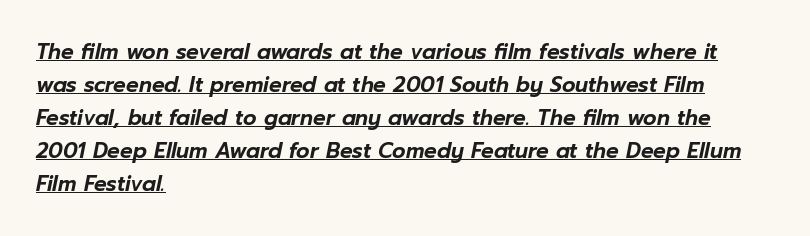
The image shows 21 px text type, italic (leaning right); set left-aligned, normal line spacing (1.57x), normal letter spacing, underlined.
